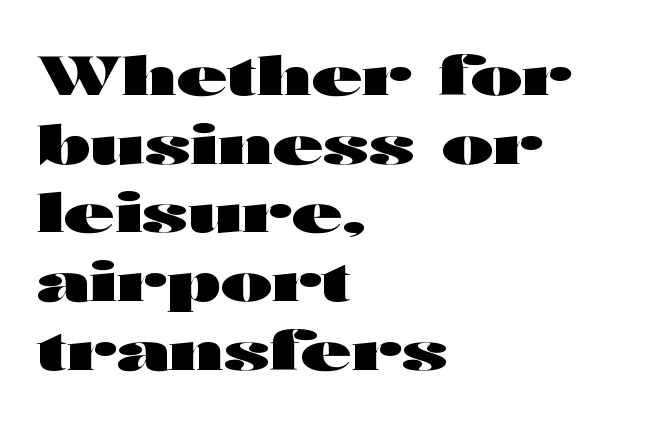
Q: Is the text bold? A: Yes.
Q: Is the text italic (slanted)? A: No, it is upright.
Q: Is the typeface a serif or a sans-serif typeface? A: Serif.
Q: Is the text underlined? A: No.
Q: How is the paragraph aligned? A: Left-aligned.
Q: Is the spacing between letters normal or unusually wide? A: Normal.
Q: Is the spacing between lines tight, normal or loose? A: Normal.
Q: Width (condensed, normal, or wide)? A: Wide.
Q: Stroke contrast? A: High.
Q: x-height? A: Medium.
Q: Monospaced? A: No.
